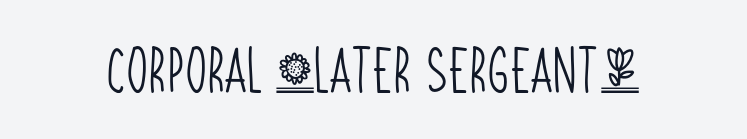
Q: Is the text bold? A: No.
Q: Is the typeface a serif or a sans-serif typeface? A: Sans-serif.
Q: Is the text underlined? A: No.
Q: Is the spacing between letters normal or unusually wide? A: Normal.
Q: Width (condensed, normal, or wide)? A: Condensed.
Q: Stroke contrast? A: Low.
Q: x-height? A: Large.
Q: Monospaced? A: No.
